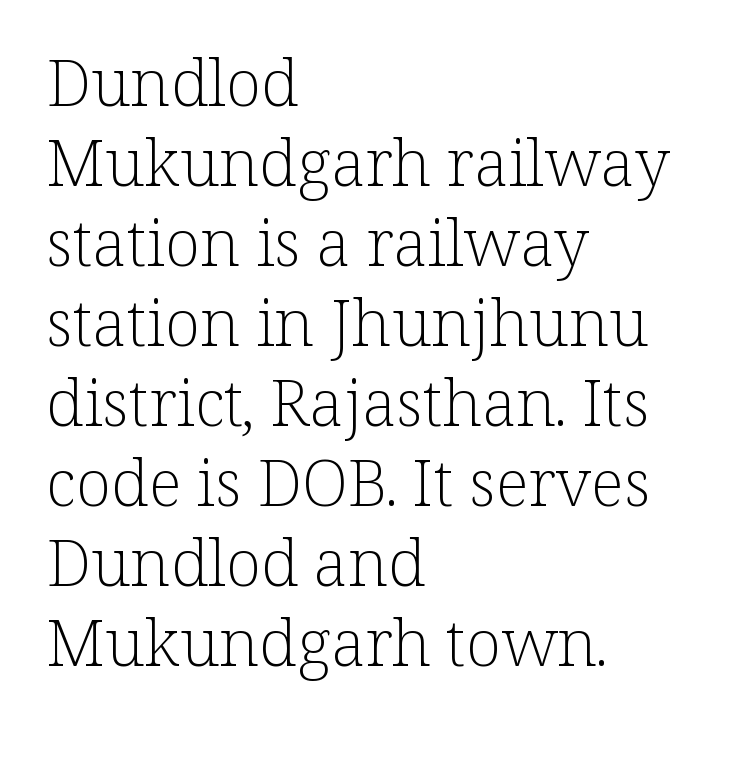
The image shows 65 px light serif type, upright; set left-aligned, line spacing 1.23x, normal letter spacing, not underlined; low stroke contrast and a medium x-height.
